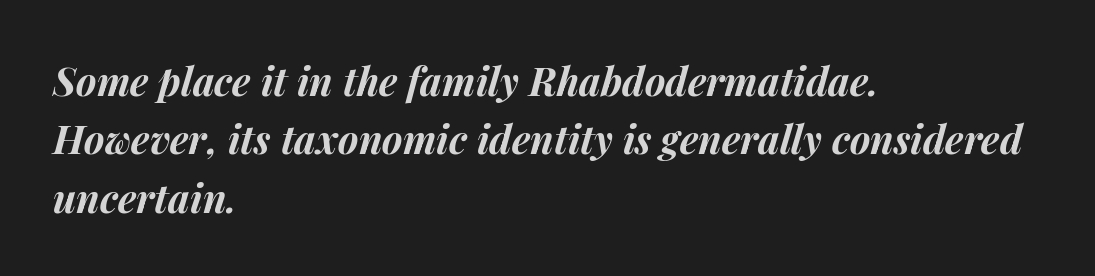
The image shows 39 px bold type, italic (leaning right); set left-aligned, normal line spacing (1.5x), normal letter spacing, not underlined; medium stroke contrast and a medium x-height.
